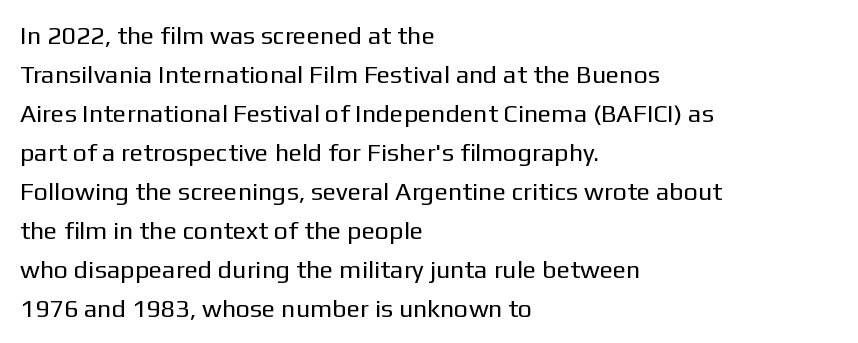
The image shows 25 px text type, upright; set left-aligned, normal line spacing (1.56x), normal letter spacing, not underlined.
